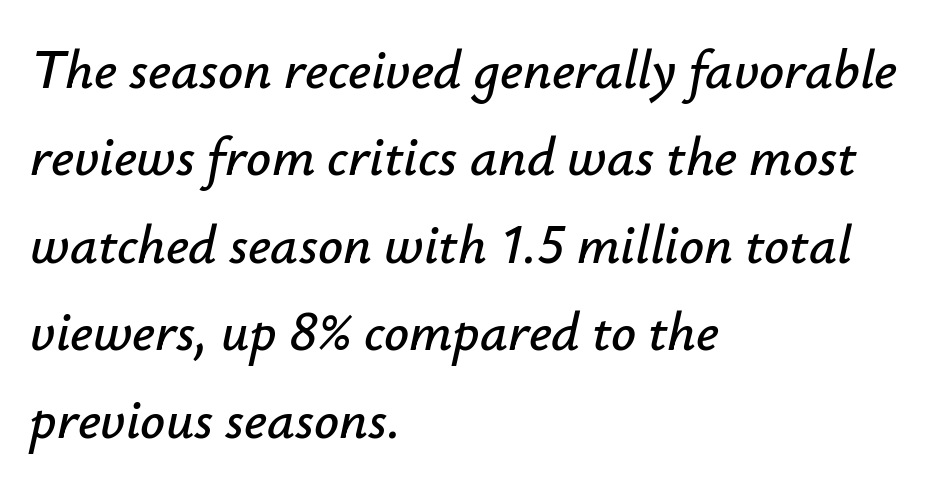
Q: Is the text italic (slanted)? A: Yes, it leans right by about 12 degrees.
Q: Is the text underlined? A: No.
Q: How is the paragraph aligned? A: Left-aligned.
Q: Is the spacing between letters normal or unusually wide? A: Normal.
Q: Is the spacing between lines tight, normal or loose? A: Normal.
Q: Width (condensed, normal, or wide)? A: Normal.
Q: Stroke contrast? A: Low.
Q: x-height? A: Small.
Q: Monospaced? A: No.
